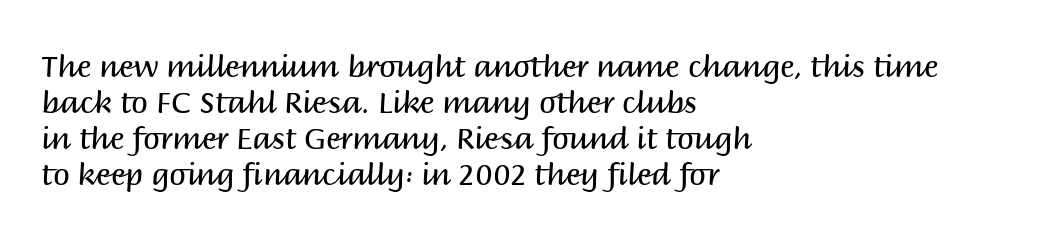
Spacing between characters is what you'd get straight out of the box. The strip under each line holds only bare page. Caption: face not bold, strokes unweighted. Stroke terminals: plain, sans-serif.
